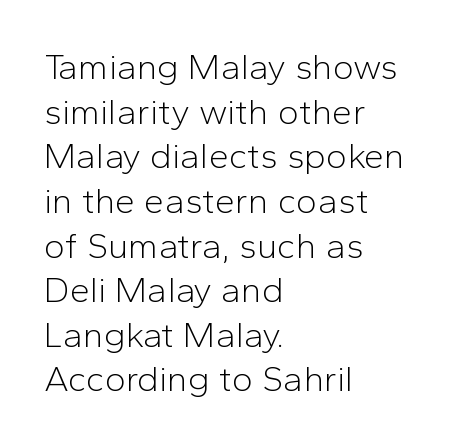
The image shows 36 px light sans-serif type, upright; set left-aligned, line spacing 1.24x, normal letter spacing, not underlined; low stroke contrast and a medium x-height.
